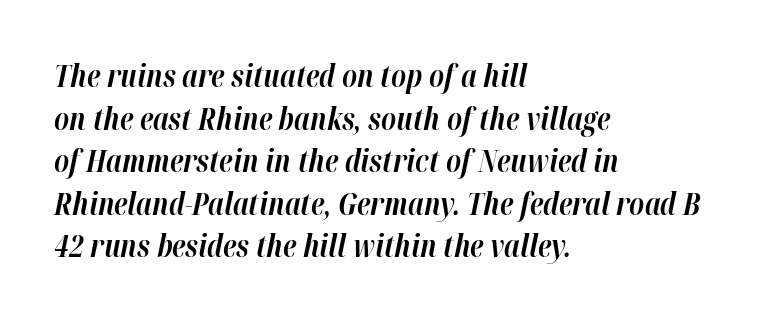
{"italic": "yes", "lean": "right", "slant_degrees": 12, "bold": "yes", "weight": "bold", "width": "normal", "stroke_contrast": "high", "x_height": "medium", "monospaced": "no", "underline": "no", "align": "left", "line_spacing": "normal", "line_spacing_ratio": 1.42, "letter_spacing": "normal", "letter_spacing_em": 0.0, "glyph_px": 30}
